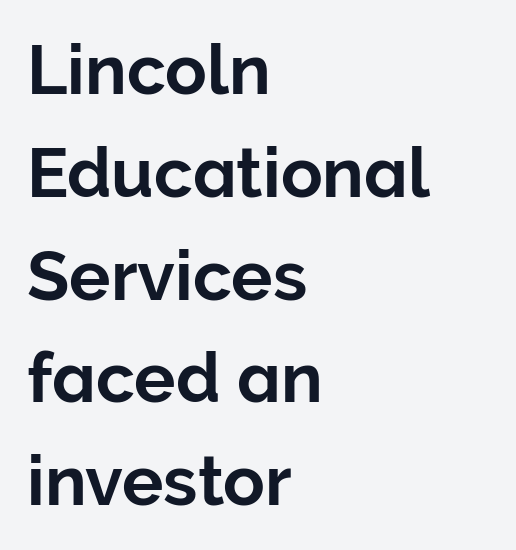
The image shows 69 px sans-serif type, upright; set left-aligned, normal line spacing (1.49x), normal letter spacing, not underlined; low stroke contrast and a medium x-height.
